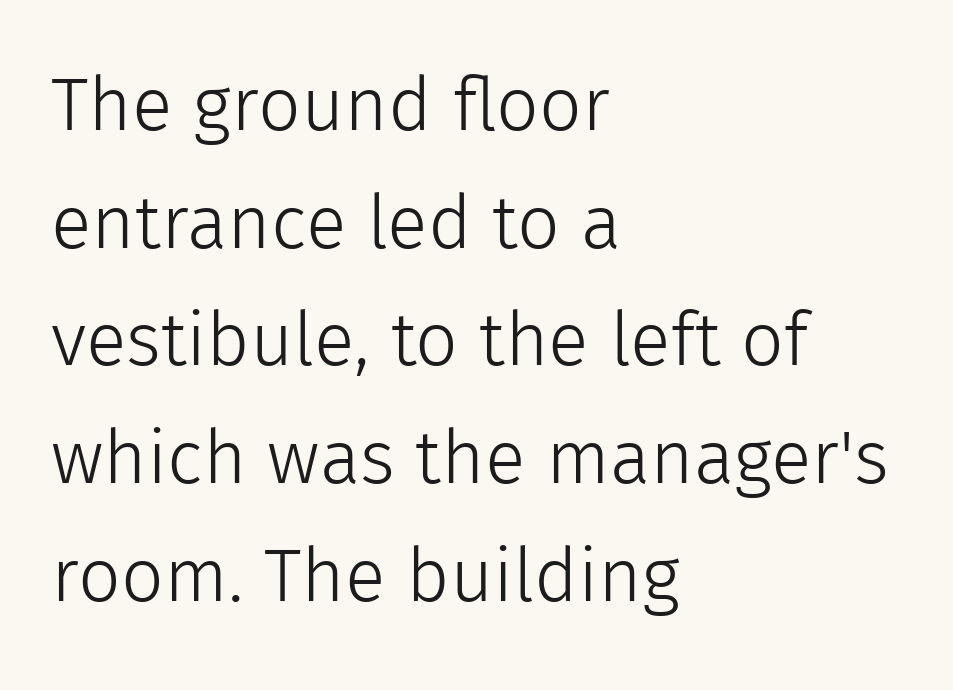
Q: Is the text bold? A: No.
Q: Is the text italic (slanted)? A: No, it is upright.
Q: Is the typeface a serif or a sans-serif typeface? A: Sans-serif.
Q: Is the text underlined? A: No.
Q: How is the paragraph aligned? A: Left-aligned.
Q: Is the spacing between letters normal or unusually wide? A: Normal.
Q: Is the spacing between lines tight, normal or loose? A: Normal.
Q: Width (condensed, normal, or wide)? A: Normal.
Q: x-height? A: Medium.
Q: Monospaced? A: No.
